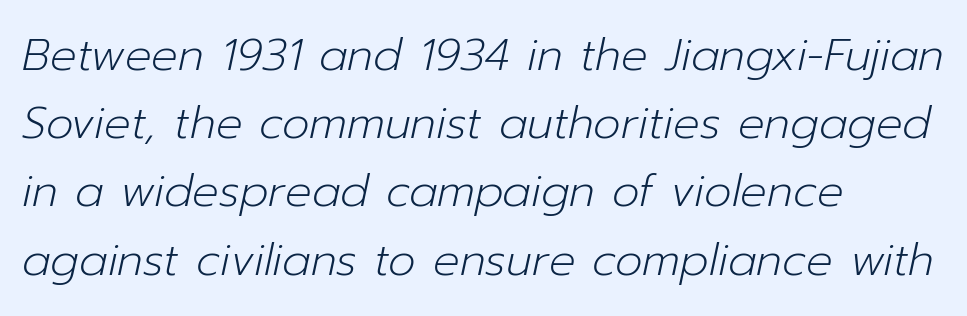
Here the designer chose a conventional face with non-uniform glyph widths. Yep, that's italic — everything's leaning. The letters look calm and open, with moderate or lighter stems. Leading: standard. The horizontal fit of the characters is conventional and even. The words here are not underlined.
